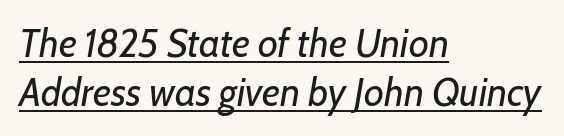
The type is set solid horizontally, with unmodified tracking. A typographer would call this underscored text. The strokes carry an ordinary text weight at most. The paragraph shown leans on its left margin. Honestly, the row spacing looks completely unremarkable. Characters are canted at an angle relative to the baseline's perpendicular.
